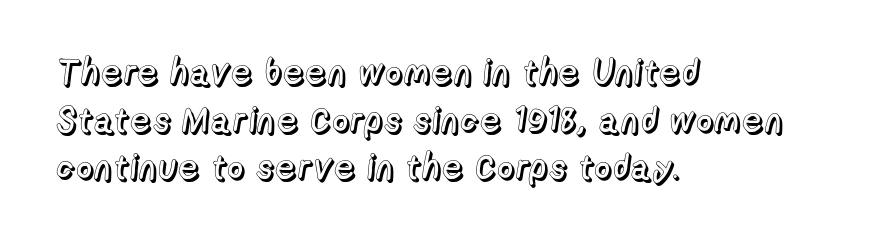
Line starts are locked; line ends wander. Note the varied advance widths — an 'i' is clearly narrower than an 'm'. The passage shown is not underscored anywhere. The type is set solid horizontally, with unmodified tracking. Compared with typical paragraphs, the rows here are spaced about the same.
